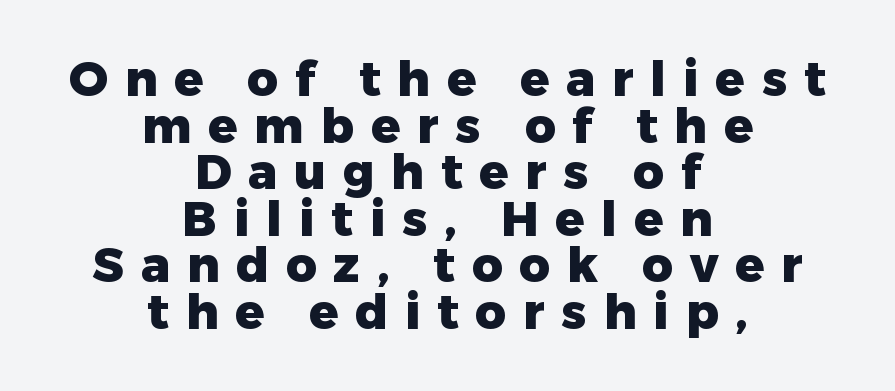
Regarding leading, the lines here are crowded together. The whitespace from short lines is split evenly between both sides. A typesetter would call this proportional, since set widths differ per character. Nope, not italic — everything's standing straight. Set as a true bold cut, around the 700 mark.
